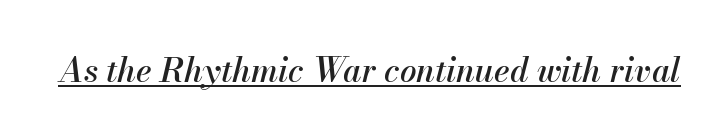
Q: Is the text italic (slanted)? A: Yes, it leans right by about 13 degrees.
Q: Is the text underlined? A: Yes.
Q: Is the spacing between letters normal or unusually wide? A: Normal.
Q: Width (condensed, normal, or wide)? A: Normal.
Q: Stroke contrast? A: Medium.
Q: x-height? A: Small.
Q: Monospaced? A: No.
